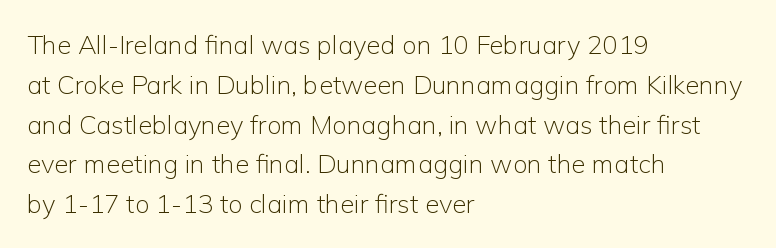
Nobody touched the tracking dial on this one. Line starts are locked; line ends wander. The block of text has a typical density, with ordinary space between rows. The glyphs are unaccompanied by any horizontal stroke below them. Notice how the stems are strictly vertical — no italics here. These glyphs show unthickened strokes, regular width or finer.
